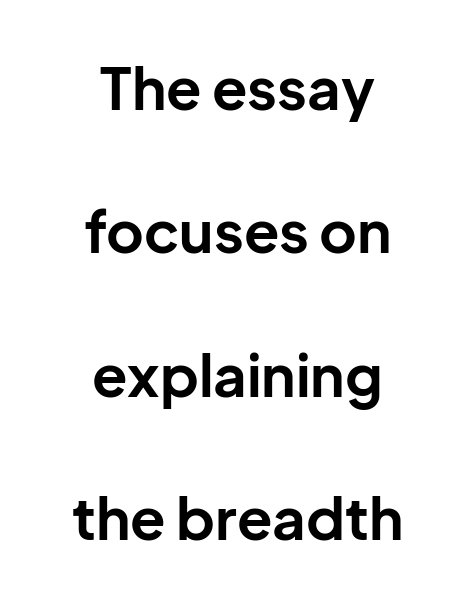
The image shows 58 px bold sans-serif type, upright; set centered, loose line spacing (2.47x), normal letter spacing, not underlined; low stroke contrast and a medium x-height.
